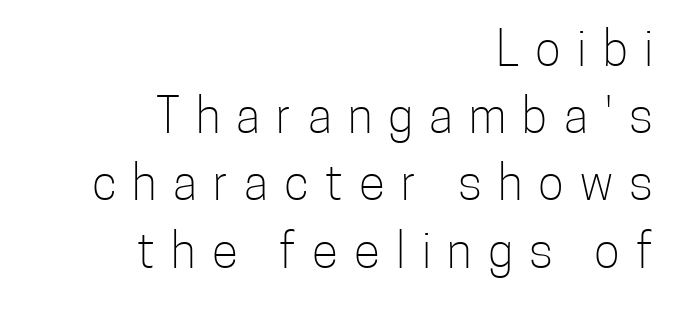
The passage shown is typed in a proportional face where columns would drift. Serifs: no, the terminals of the letterforms are clean. Leftover space on each line is placed entirely before the opening word. Is the type heavy? It reads as light-to-regular instead. Designer's note — italics off, roman on.
